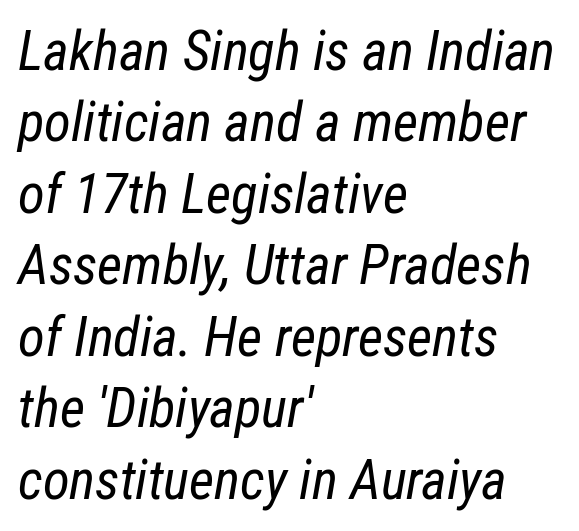
Q: Is the text bold? A: No.
Q: Is the text italic (slanted)? A: Yes, it leans right by about 12 degrees.
Q: Is the text underlined? A: No.
Q: How is the paragraph aligned? A: Left-aligned.
Q: Is the spacing between letters normal or unusually wide? A: Normal.
Q: Is the spacing between lines tight, normal or loose? A: Normal.
Q: Width (condensed, normal, or wide)? A: Condensed.
Q: Stroke contrast? A: Low.
Q: x-height? A: Medium.
Q: Monospaced? A: No.
